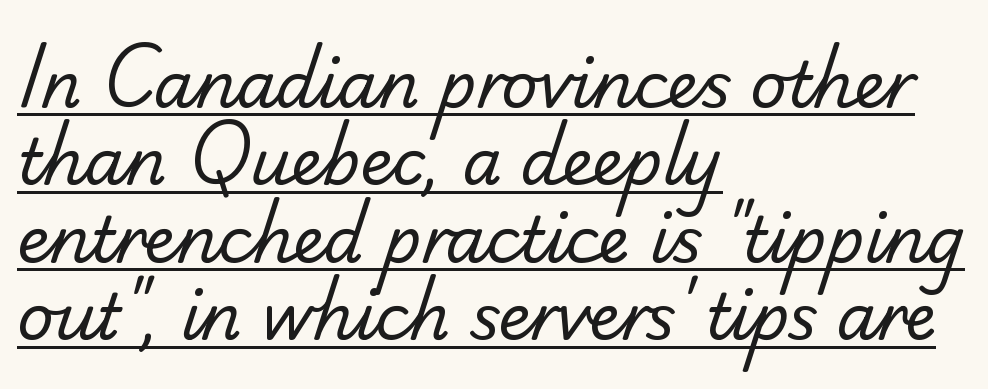
{"serif": "no", "bold": "no", "weight": "regular", "width": "normal", "stroke_contrast": "low", "x_height": "small", "monospaced": "no", "underline": "yes", "align": "left", "line_spacing_ratio": 1.23, "letter_spacing": "normal", "letter_spacing_em": 0.0, "glyph_px": 63}
